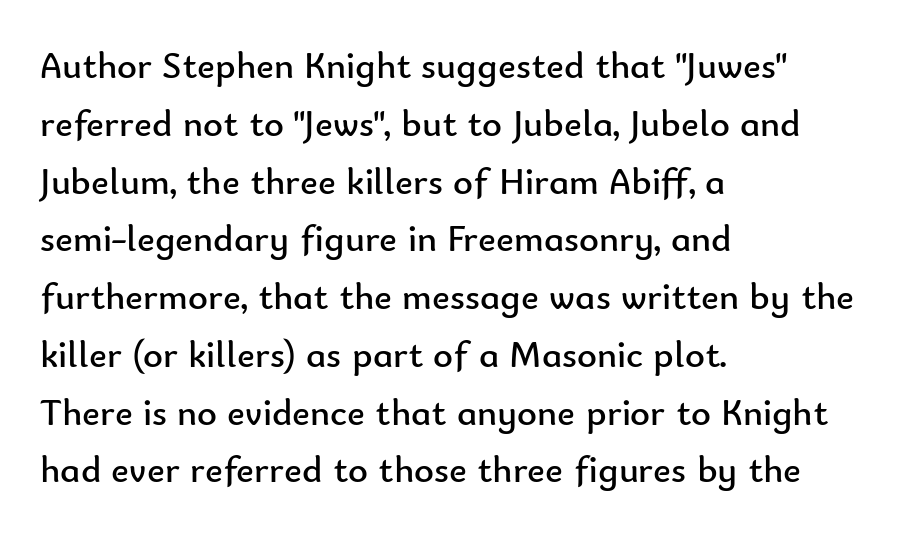
The image shows 38 px regular-weight sans-serif type, upright; set left-aligned, normal line spacing (1.52x), normal letter spacing, not underlined; low stroke contrast and a small x-height.
